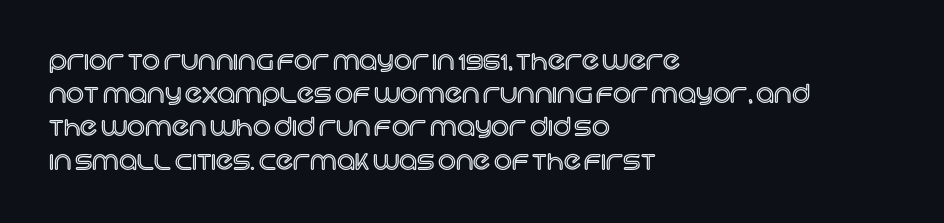
Q: Is the text italic (slanted)? A: No, it is upright.
Q: Is the text underlined? A: No.
Q: How is the paragraph aligned? A: Left-aligned.
Q: Is the spacing between letters normal or unusually wide? A: Normal.
Q: Is the spacing between lines tight, normal or loose? A: Normal.
